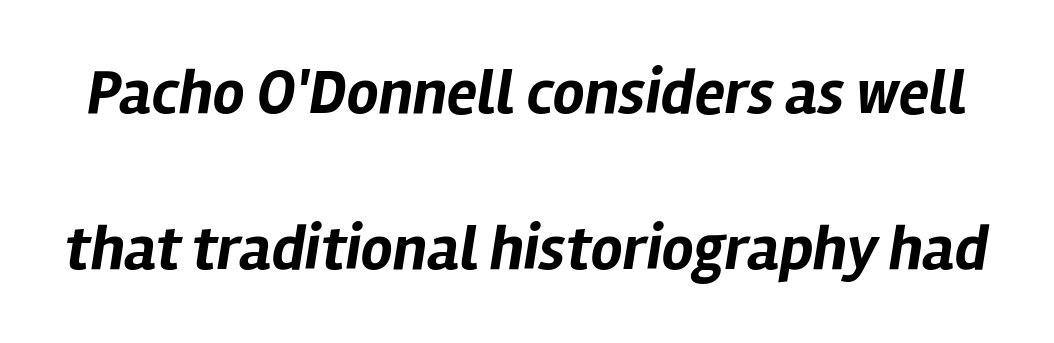
The image shows 63 px bold type, italic (leaning right); set loose line spacing (2.48x), normal letter spacing, not underlined; low stroke contrast and a medium x-height.
